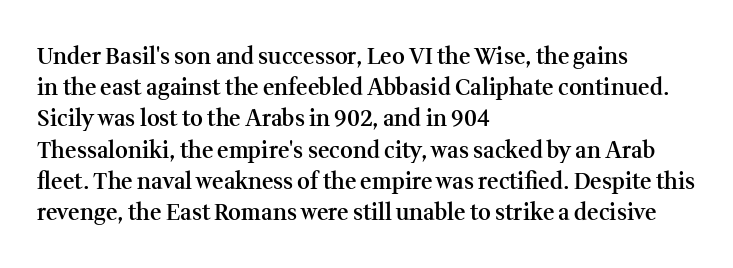
Q: Is the text bold? A: Semi-bold.
Q: Is the text italic (slanted)? A: No, it is upright.
Q: Is the text underlined? A: No.
Q: How is the paragraph aligned? A: Left-aligned.
Q: Is the spacing between letters normal or unusually wide? A: Normal.
Q: Is the spacing between lines tight, normal or loose? A: Normal.
